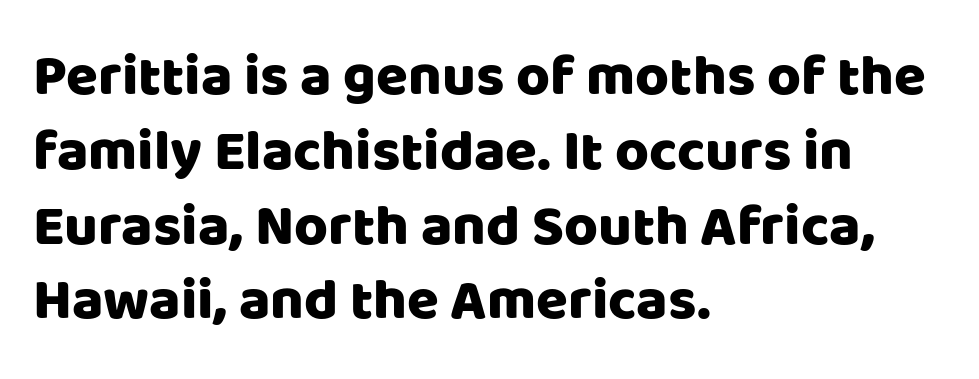
The horizontal fit of the characters is conventional and even. Is this a sans? Yes — the strokes have no serifs. The baseline area is clear. Caption: multi-line text, flush left, ragged right. Evenly set lines give the paragraph a standard silhouette. Style check: upright.
